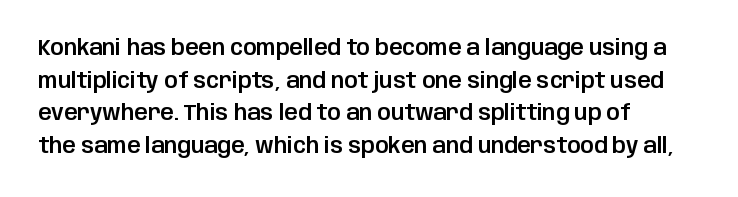
The line-height multiplier appears to be the usual default. Posture: straight, roman, zero tilt. This sample uses plain, unmodified letter spacing. No word sits above an underline.
